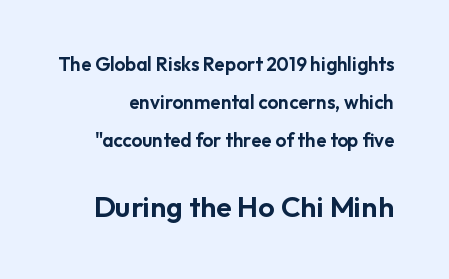
Q: Is the text italic (slanted)? A: No, it is upright.
Q: Is the typeface a serif or a sans-serif typeface? A: Sans-serif.
Q: Is the text underlined? A: No.
Q: Is the spacing between letters normal or unusually wide? A: Normal.
Q: Is the spacing between lines tight, normal or loose? A: Loose.
Q: Which block of text is set in a larger size, the first (top) or the second (bottom)? A: The second (bottom) one.
Q: Width (condensed, normal, or wide)? A: Normal.
Q: Stroke contrast? A: Low.
Q: x-height? A: Medium.
Q: Monospaced? A: No.
